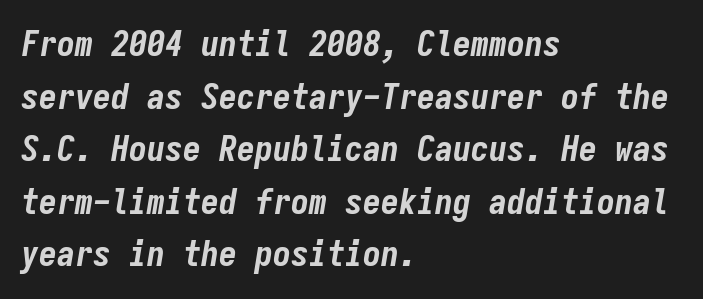
The rendering uses a bold face; every stroke is thick and dark. What stands out about the letter spacing? Nothing — it is the standard amount. The setting favours the left margin, as ordinary paragraphs usually do. Every character here occupies the same horizontal width, giving the sample a typewriter-like rhythm. Compared with typical paragraphs, the rows here are spaced about the same. Decoration check: the copy has no underline.
